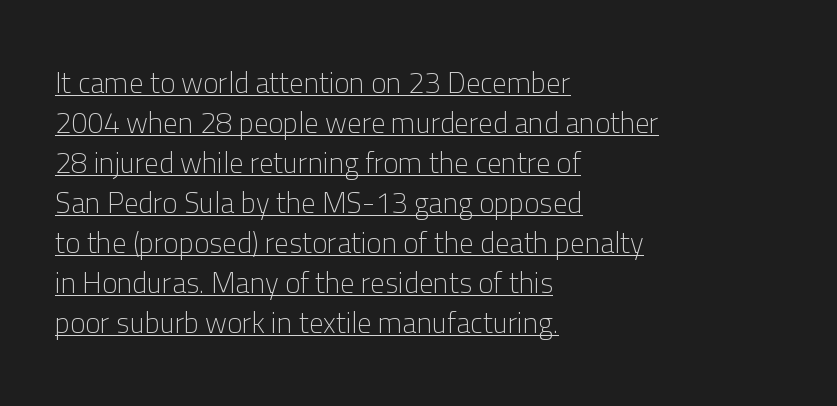
The image shows 29 px light sans-serif type, upright; set left-aligned, normal line spacing (1.38x), normal letter spacing, underlined; low stroke contrast and a medium x-height.
